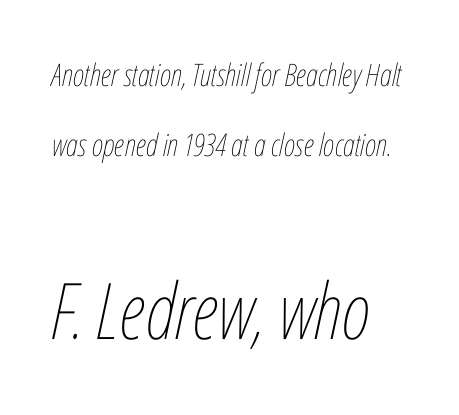
Q: Is the text bold? A: No.
Q: Is the text italic (slanted)? A: Yes, it leans right by about 12 degrees.
Q: Is the text underlined? A: No.
Q: How is the paragraph aligned? A: Left-aligned.
Q: Is the spacing between letters normal or unusually wide? A: Normal.
Q: Is the spacing between lines tight, normal or loose? A: Loose.
Q: Which block of text is set in a larger size, the first (top) or the second (bottom)? A: The second (bottom) one.
Q: Width (condensed, normal, or wide)? A: Condensed.
Q: Stroke contrast? A: Low.
Q: x-height? A: Medium.
Q: Monospaced? A: No.
